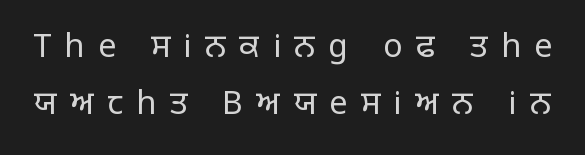
Q: Is the text bold? A: No.
Q: Is the text italic (slanted)? A: No, it is upright.
Q: Is the typeface a serif or a sans-serif typeface? A: Sans-serif.
Q: Is the text underlined? A: No.
Q: Is the spacing between letters normal or unusually wide? A: Unusually wide.
Q: Width (condensed, normal, or wide)? A: Normal.
Q: Stroke contrast? A: Low.
Q: x-height? A: Large.
Q: Monospaced? A: No.
